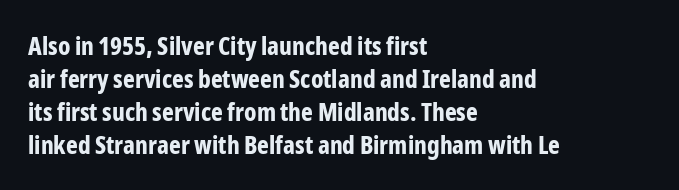
Q: Is the text bold? A: Yes.
Q: Is the text italic (slanted)? A: No, it is upright.
Q: Is the text underlined? A: No.
Q: How is the paragraph aligned? A: Left-aligned.
Q: Is the spacing between letters normal or unusually wide? A: Normal.
Q: Is the spacing between lines tight, normal or loose? A: Normal.
